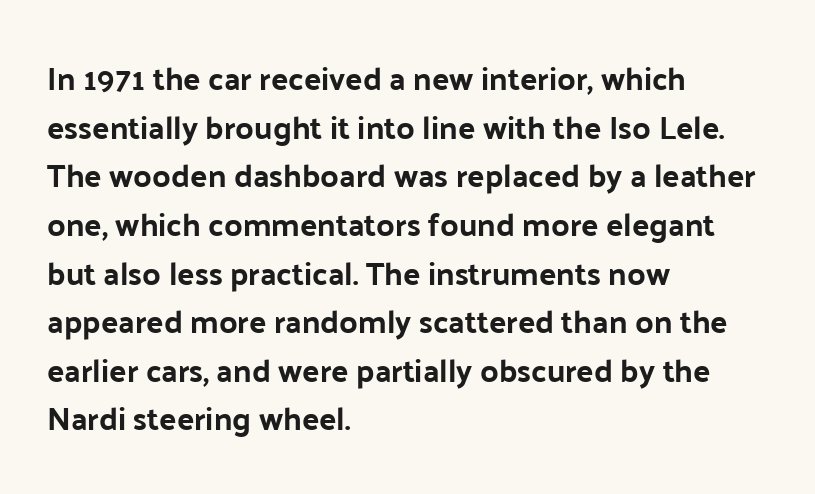
Q: Is the text italic (slanted)? A: No, it is upright.
Q: Is the typeface a serif or a sans-serif typeface? A: Sans-serif.
Q: Is the text underlined? A: No.
Q: How is the paragraph aligned? A: Left-aligned.
Q: Is the spacing between letters normal or unusually wide? A: Normal.
Q: Is the spacing between lines tight, normal or loose? A: Normal.
Q: Width (condensed, normal, or wide)? A: Normal.
Q: Stroke contrast? A: Low.
Q: x-height? A: Medium.
Q: Monospaced? A: No.
